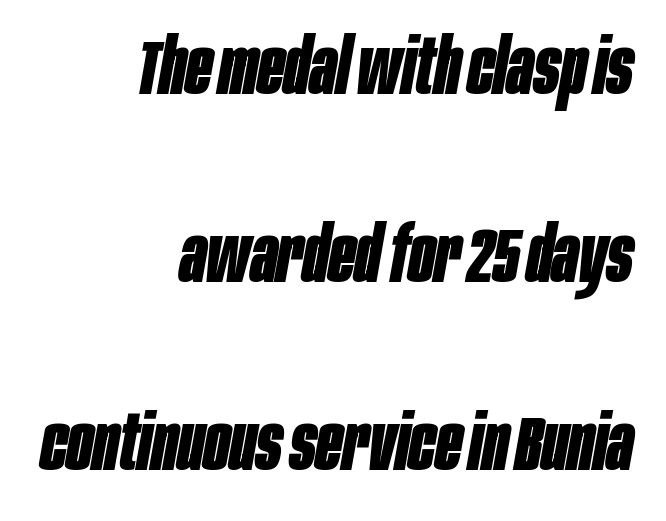
These lines stack with their right ends in a neat column. If you measured baseline to baseline, you'd find a long distance. The letters sit at their default tracking, neither squeezed nor spread. How heavy is the stroke? Heavy — this is a bold. This is oblique type, the kind used for emphasis or titles. The letters advance in unequal steps, a hallmark of proportional type.
